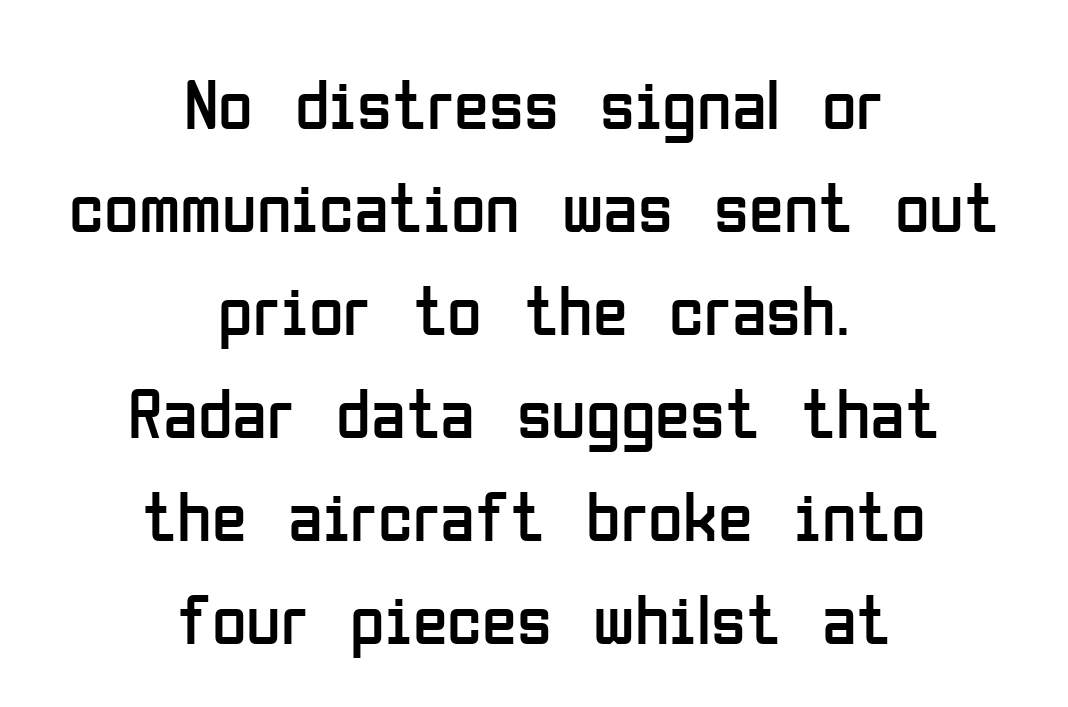
{"serif": "no", "italic": "no", "bold": "no", "weight": "regular", "width": "condensed", "stroke_contrast": "low", "x_height": "medium", "monospaced": "no", "underline": "no", "align": "center", "line_spacing": "normal", "line_spacing_ratio": 1.45, "letter_spacing": "normal", "letter_spacing_em": 0.0, "glyph_px": 71}
